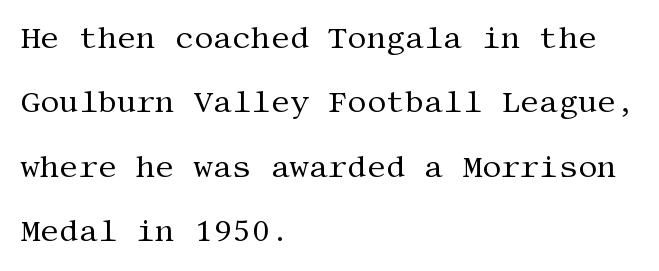
The image shows 30 px regular-weight serif type, upright; set left-aligned, loose line spacing (2.15x), normal letter spacing, not underlined; medium stroke contrast and a large x-height.
